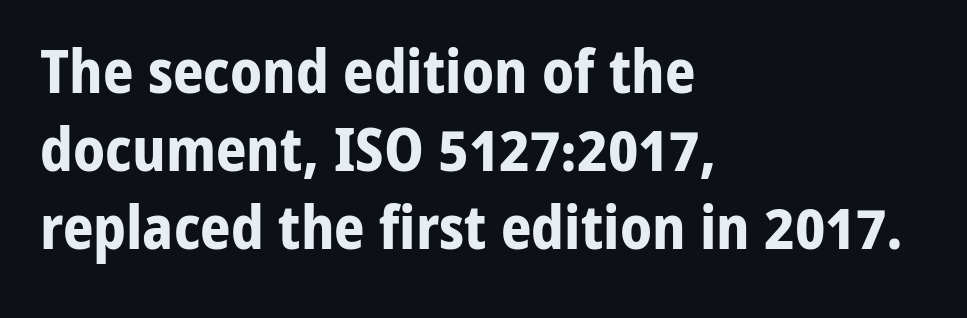
{"serif": "no", "italic": "no", "bold": "yes", "weight": "bold", "width": "normal", "stroke_contrast": "low", "x_height": "medium", "monospaced": "no", "underline": "no", "align": "left", "line_spacing": "normal", "line_spacing_ratio": 1.3, "letter_spacing": "normal", "letter_spacing_em": 0.0, "glyph_px": 60}
